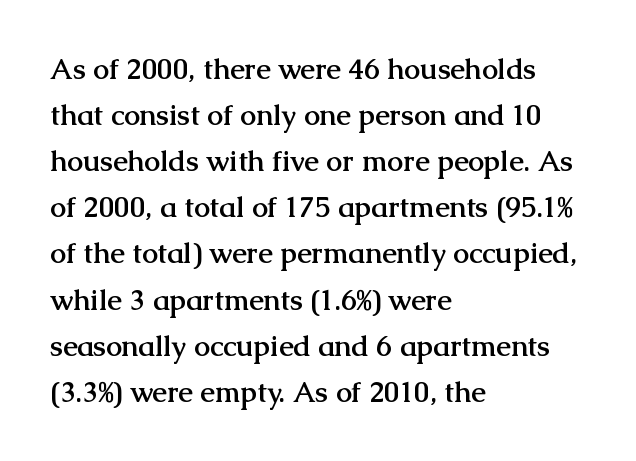
Q: Is the text bold? A: Yes.
Q: Is the text italic (slanted)? A: No, it is upright.
Q: Is the typeface a serif or a sans-serif typeface? A: Serif.
Q: Is the text underlined? A: No.
Q: How is the paragraph aligned? A: Left-aligned.
Q: Is the spacing between letters normal or unusually wide? A: Normal.
Q: Is the spacing between lines tight, normal or loose? A: Normal.
Q: Width (condensed, normal, or wide)? A: Normal.
Q: Stroke contrast? A: Medium.
Q: x-height? A: Medium.
Q: Monospaced? A: No.
